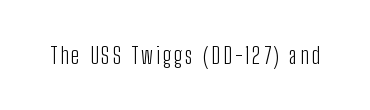
Honestly, there is no underline to notice here at all. This is roman type, the default non-slanted kind. Weight: not bold — regular or lighter.
